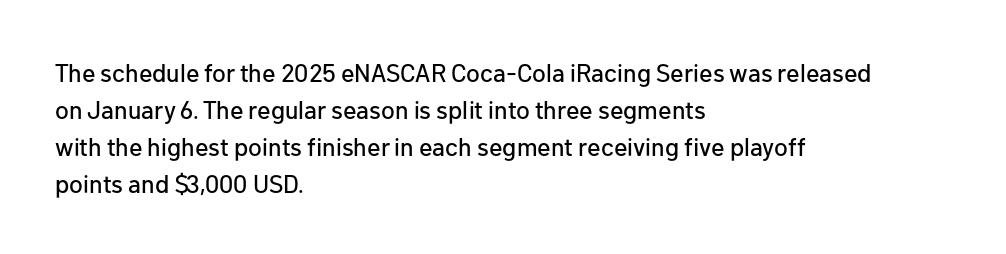
The space beneath each line is pristine and unruled. Compared with typical paragraphs, the rows here are spaced about the same. Notice how the passage keeps a crisp vertical edge on the left only. Short note: letters normally spaced.
